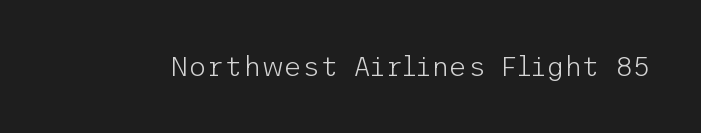
Q: Is the text bold? A: No.
Q: Is the text italic (slanted)? A: No, it is upright.
Q: Is the typeface a serif or a sans-serif typeface? A: Sans-serif.
Q: Is the text underlined? A: No.
Q: Is the spacing between letters normal or unusually wide? A: Normal.
Q: Width (condensed, normal, or wide)? A: Normal.
Q: Stroke contrast? A: Low.
Q: x-height? A: Medium.
